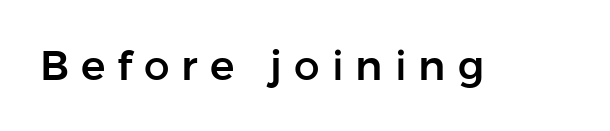
{"serif": "no", "italic": "no", "width": "normal", "stroke_contrast": "low", "x_height": "medium", "monospaced": "no", "underline": "no", "letter_spacing": "wide", "letter_spacing_em": 0.29, "glyph_px": 41}
